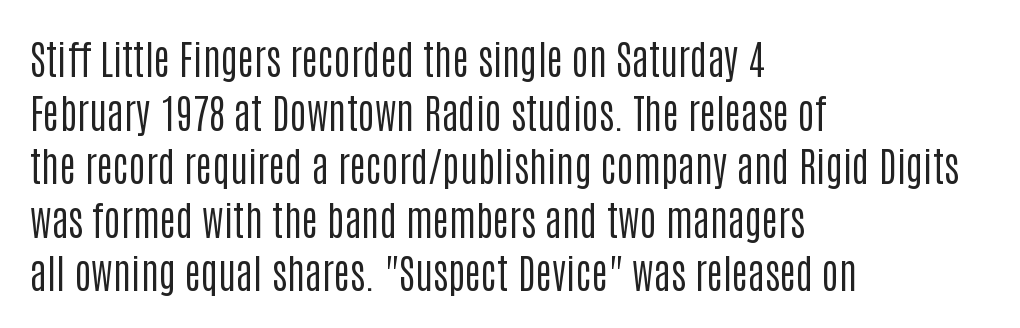
{"serif": "no", "italic": "no", "bold": "no", "weight": "regular", "width": "condensed", "stroke_contrast": "low", "x_height": "large", "monospaced": "no", "underline": "no", "align": "left", "line_spacing": "normal", "line_spacing_ratio": 1.34, "letter_spacing": "normal", "letter_spacing_em": 0.0, "glyph_px": 40}
